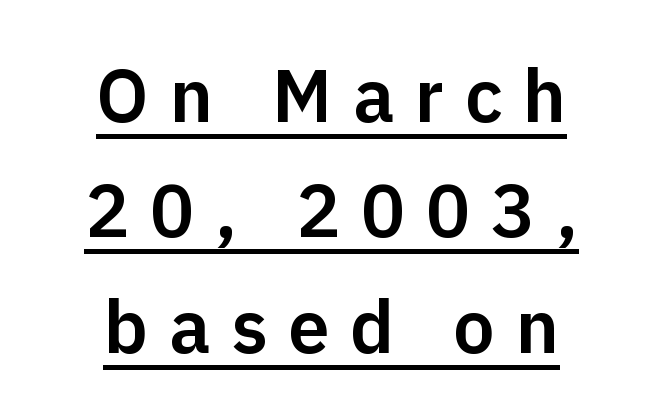
The image shows 74 px sans-serif type, upright; set centered, normal line spacing (1.56x), unusually wide letter spacing (+0.28 em), underlined; low stroke contrast and a medium x-height.
